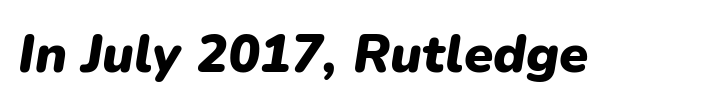
Letter spacing: default. Spacing verdict: proportional, widths tailored to each character. Descenders hang freely into open space. On the weight axis this lands at bold, roughly 700. Quick note: italic.
